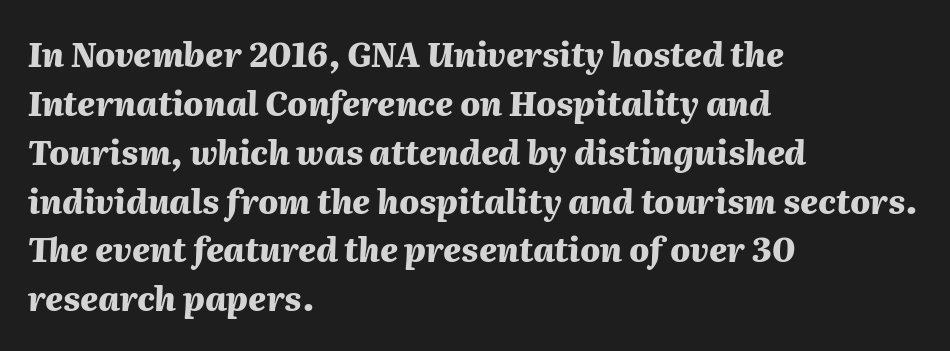
The image shows 33 px heavy type, italic (leaning right); set left-aligned, normal line spacing (1.48x), normal letter spacing, not underlined; medium stroke contrast and a medium x-height.
